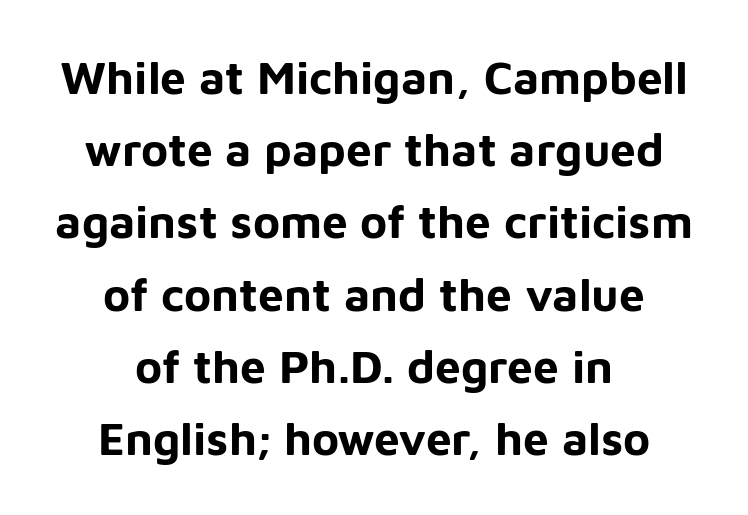
Q: Is the text bold? A: Yes.
Q: Is the text italic (slanted)? A: No, it is upright.
Q: Is the typeface a serif or a sans-serif typeface? A: Sans-serif.
Q: Is the text underlined? A: No.
Q: How is the paragraph aligned? A: Centered.
Q: Is the spacing between letters normal or unusually wide? A: Normal.
Q: Is the spacing between lines tight, normal or loose? A: Normal.
Q: Width (condensed, normal, or wide)? A: Normal.
Q: Stroke contrast? A: Low.
Q: x-height? A: Medium.
Q: Monospaced? A: No.
